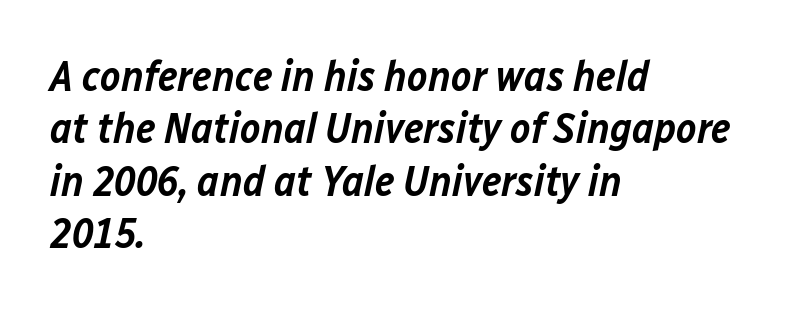
Q: Is the text bold? A: Semi-bold.
Q: Is the text italic (slanted)? A: Yes, it leans right by about 12 degrees.
Q: Is the text underlined? A: No.
Q: How is the paragraph aligned? A: Left-aligned.
Q: Is the spacing between letters normal or unusually wide? A: Normal.
Q: Width (condensed, normal, or wide)? A: Normal.
Q: Stroke contrast? A: Low.
Q: x-height? A: Medium.
Q: Monospaced? A: No.
